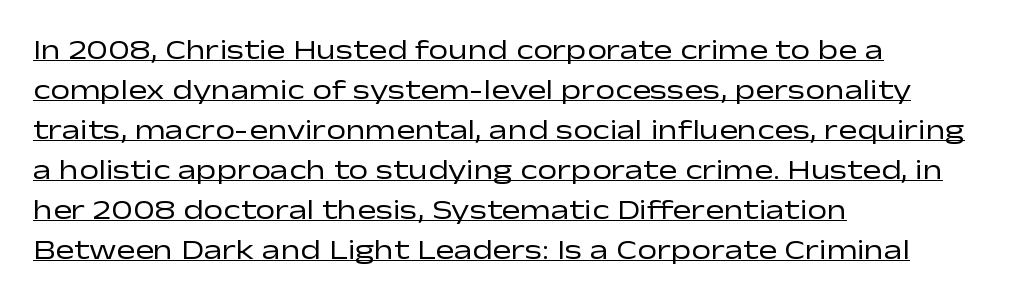
The text was rendered using a sans face with plain stroke endings. Do the characters align in a grid? No, the font is proportional. The passage shown stacks its lines at a standard gap. No extra tracking has been applied to these lines. Which margin do the lines hug? The left one — the right edge is uneven. This rendering features underlined lettering.
